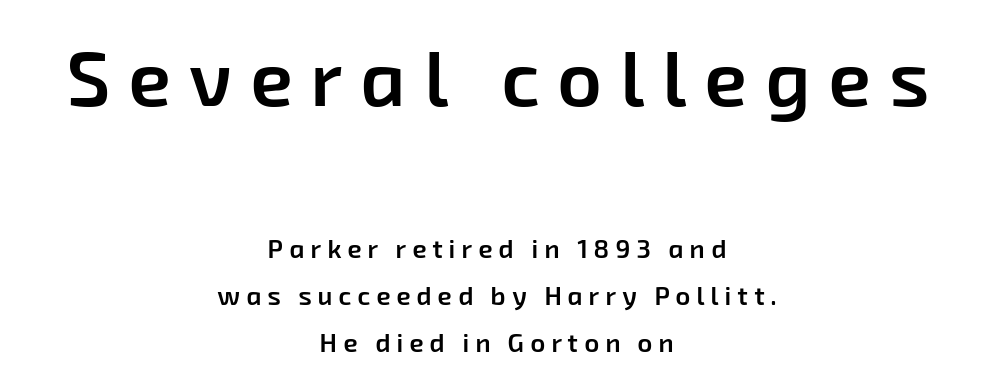
{"serif": "no", "bold": "semi", "weight": "semibold", "width": "normal", "stroke_contrast": "low", "x_height": "medium", "monospaced": "no", "underline": "no", "align": "center", "line_spacing_ratio": 1.81, "letter_spacing": "wide", "letter_spacing_em": 0.23, "larger_block": "first", "size_ratio": 3.0, "glyph_px": 78}
